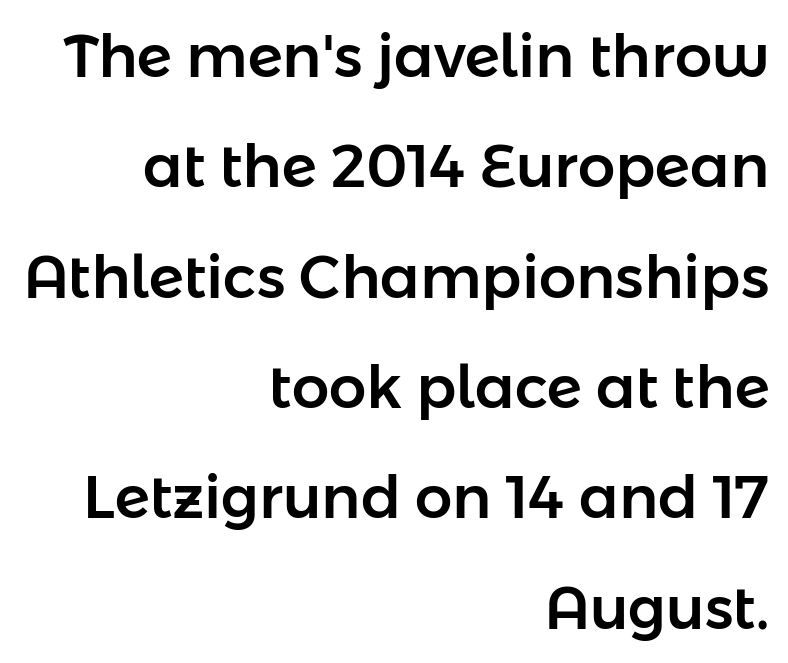
{"serif": "no", "italic": "no", "width": "normal", "stroke_contrast": "low", "x_height": "medium", "monospaced": "no", "underline": "no", "align": "right", "line_spacing_ratio": 1.87, "letter_spacing": "normal", "letter_spacing_em": 0.0, "glyph_px": 59}
